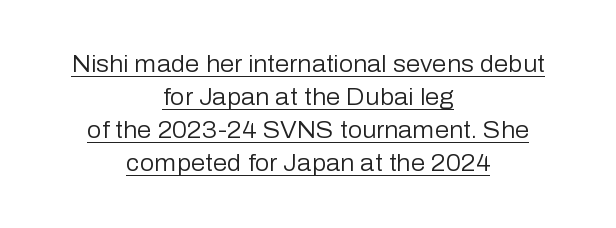
The image shows 23 px text type, upright; set centered, normal line spacing (1.44x), normal letter spacing, underlined.
